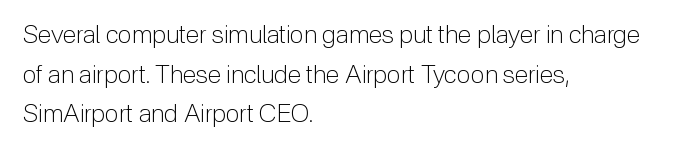
Q: Is the text bold? A: No.
Q: Is the text italic (slanted)? A: No, it is upright.
Q: Is the text underlined? A: No.
Q: How is the paragraph aligned? A: Left-aligned.
Q: Is the spacing between letters normal or unusually wide? A: Normal.
Q: Is the spacing between lines tight, normal or loose? A: Normal.
